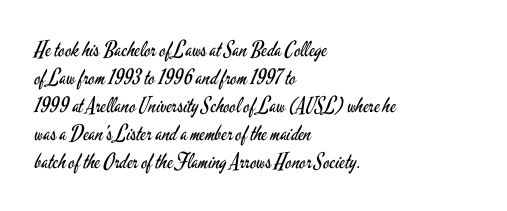
Q: Is the text bold? A: No.
Q: Is the text italic (slanted)? A: Yes.
Q: Is the text underlined? A: No.
Q: How is the paragraph aligned? A: Left-aligned.
Q: Is the spacing between letters normal or unusually wide? A: Normal.
Q: Is the spacing between lines tight, normal or loose? A: Normal.
